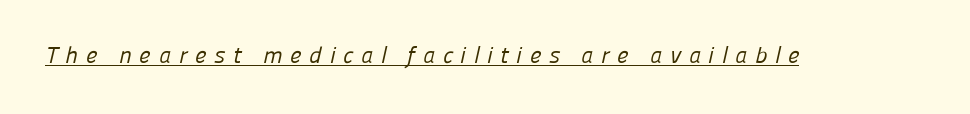
{"bold": "no", "underline": "yes", "letter_spacing": "wide", "letter_spacing_em": 0.34, "glyph_px": 23}
